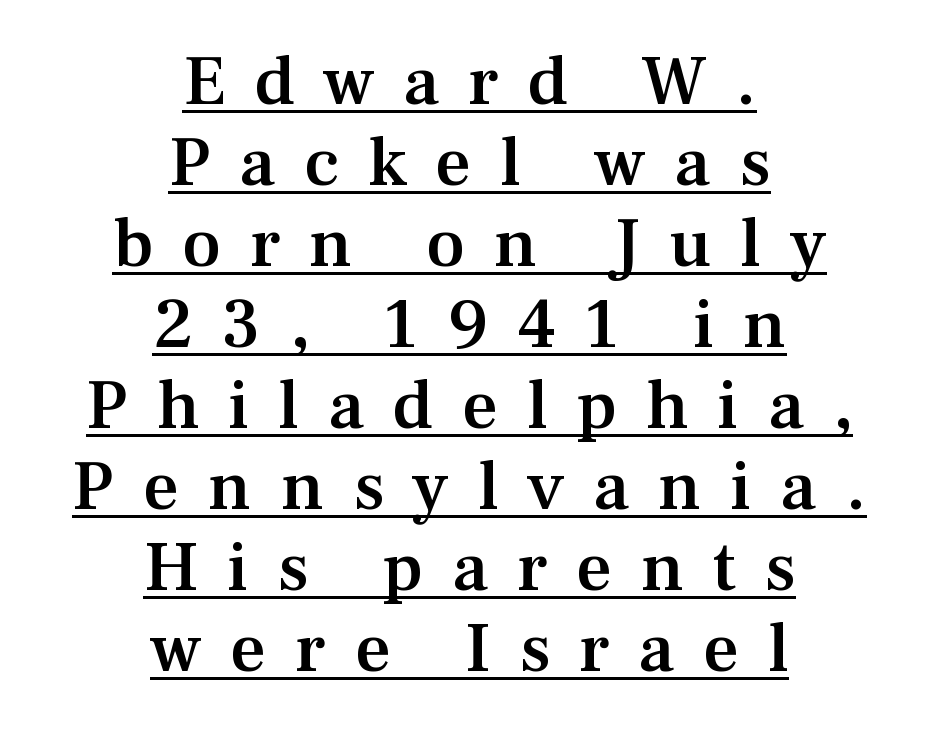
The image shows 71 px semibold serif type, upright; set centered, tight line spacing (1.14x), unusually wide letter spacing (+0.4 em), underlined; medium stroke contrast and a medium x-height.
